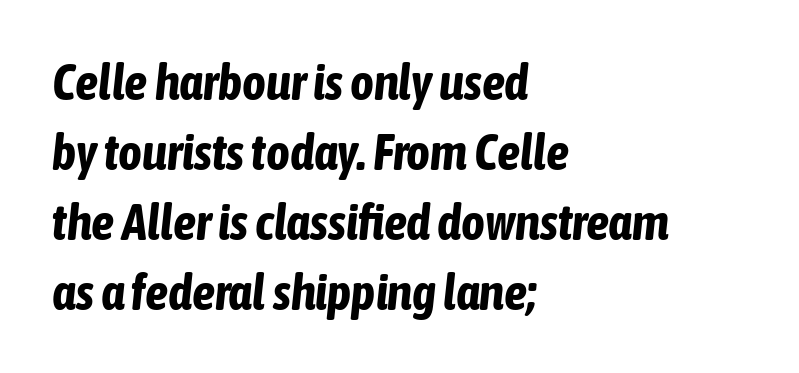
Rows of type keep a routine distance in the vertical direction. Default kerning and tracking; the words read as compact shapes. The paragraph shown leans on its left margin. Italic: yes, the glyphs are oblique.
